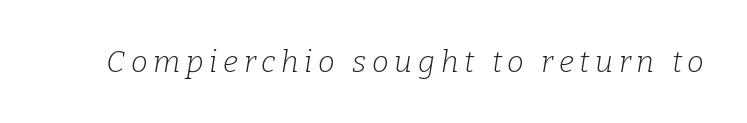
The image shows 30 px light serif type, italic (leaning right); set not underlined; low stroke contrast and a medium x-height.
